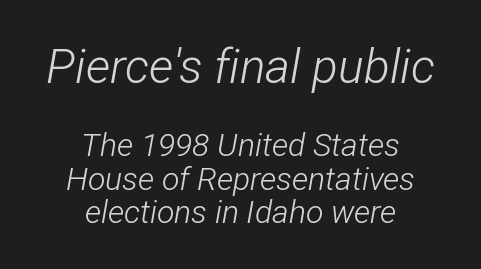
The image shows 48 px light, condensed type, italic (leaning right); set centered, tight line spacing (1.04x), normal letter spacing, not underlined; the first (top) block is 1.5x larger; low stroke contrast and a medium x-height.
